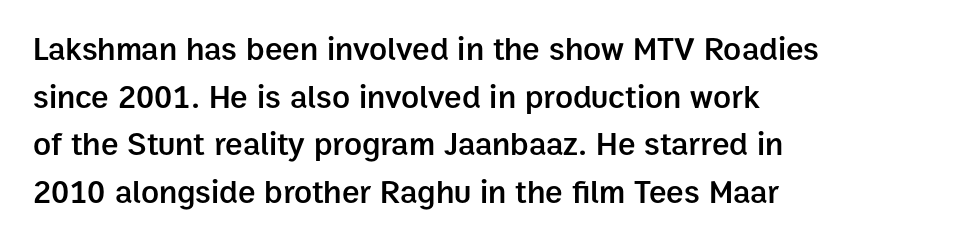
A sans-serif font was chosen for this passage. A semibold gives these letters moderate extra thickness, short of bold. Compared with typical body copy, the letter spacing here is the same. Students, observe: this is what conventionally led text looks like. The specimen reads as upright at a glance.
